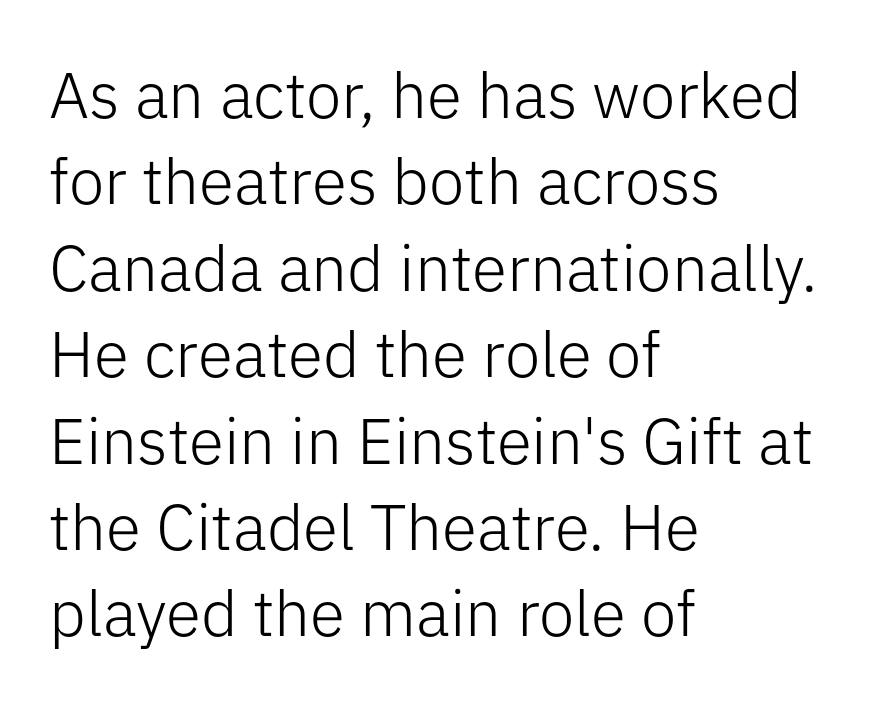
{"serif": "no", "italic": "no", "bold": "no", "weight": "light", "width": "normal", "stroke_contrast": "low", "x_height": "medium", "monospaced": "no", "underline": "no", "align": "left", "line_spacing": "normal", "line_spacing_ratio": 1.35, "letter_spacing": "normal", "letter_spacing_em": 0.0, "glyph_px": 64}
